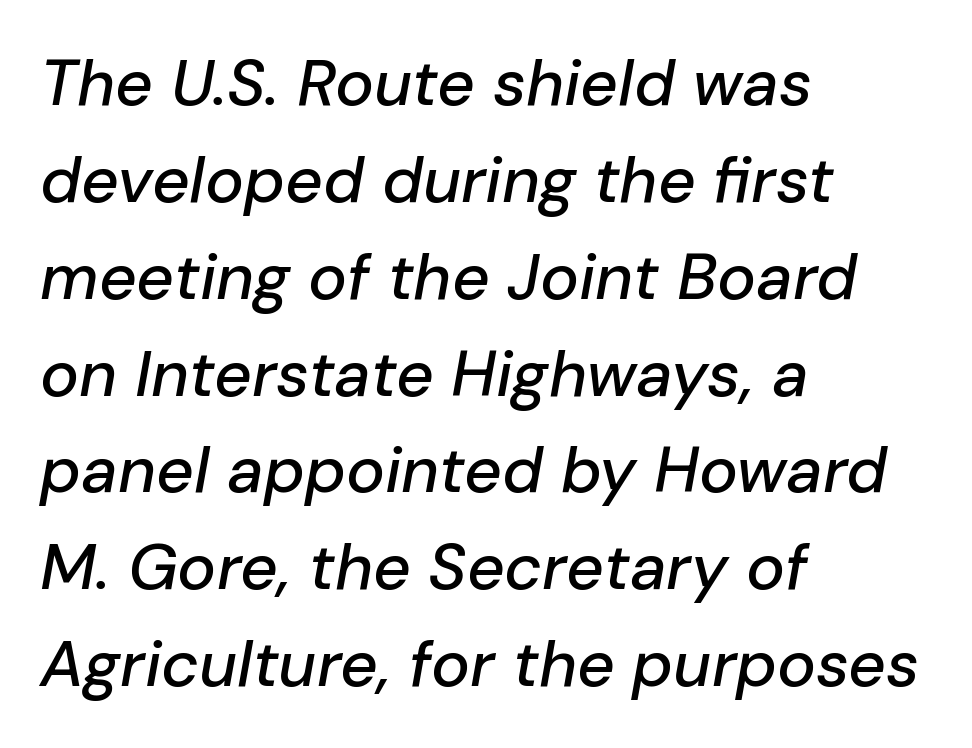
{"italic": "yes", "lean": "right", "slant_degrees": 10, "width": "normal", "stroke_contrast": "low", "x_height": "medium", "monospaced": "no", "underline": "no", "align": "left", "line_spacing": "normal", "line_spacing_ratio": 1.49, "letter_spacing": "normal", "letter_spacing_em": 0.0, "glyph_px": 65}
